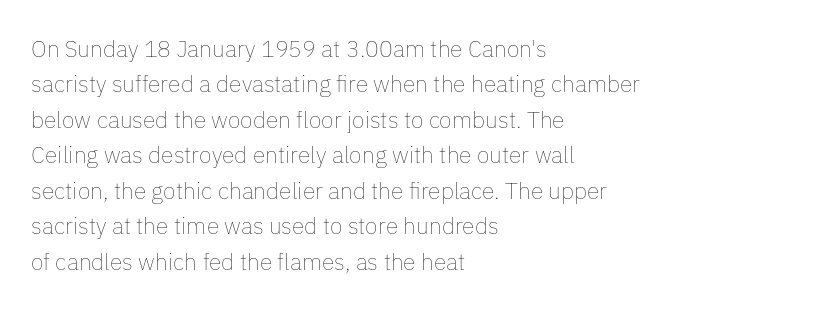
{"italic": "no", "bold": "no", "underline": "no", "align": "left", "line_spacing": "normal", "line_spacing_ratio": 1.54, "letter_spacing": "normal", "letter_spacing_em": 0.0, "glyph_px": 23}
